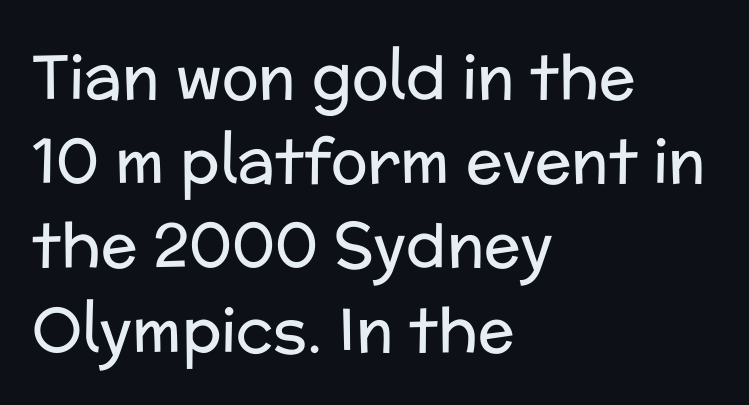
{"serif": "no", "italic": "no", "bold": "no", "weight": "regular", "width": "normal", "stroke_contrast": "low", "x_height": "medium", "monospaced": "no", "underline": "no", "align": "left", "line_spacing": "normal", "line_spacing_ratio": 1.38, "letter_spacing": "normal", "letter_spacing_em": 0.0, "glyph_px": 61}
